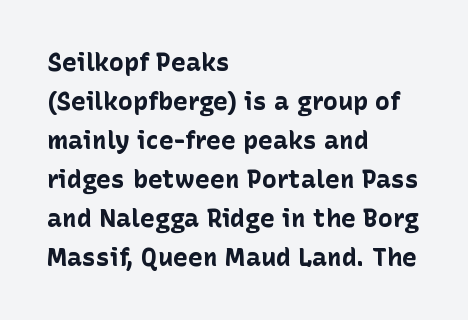
Vertical strokes here are truly vertical. In terms of letterspacing, this is plain default setting. This block has exactly the height ordinary leading produces. Pretty heavy lettering here — definitely bold.
